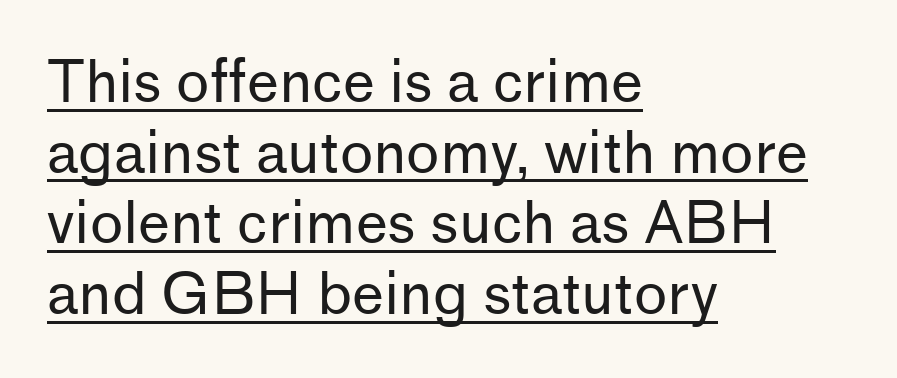
The image shows 57 px regular-weight sans-serif type, upright; set left-aligned, line spacing 1.24x, normal letter spacing, underlined; low stroke contrast and a medium x-height.
